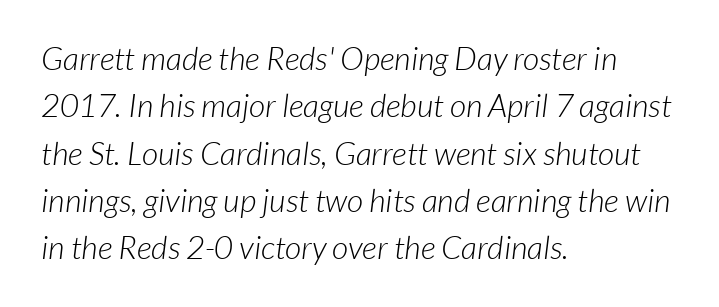
The image shows 32 px light sans-serif type; set left-aligned, normal line spacing (1.48x), normal letter spacing, not underlined; low stroke contrast and a medium x-height.
